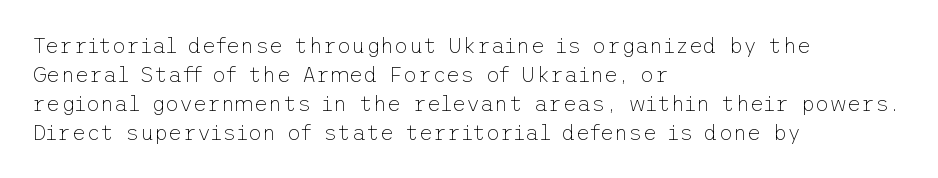
{"italic": "no", "bold": "no", "underline": "no", "align": "left", "line_spacing": "normal", "line_spacing_ratio": 1.32, "letter_spacing": "normal", "letter_spacing_em": 0.0, "glyph_px": 22}
